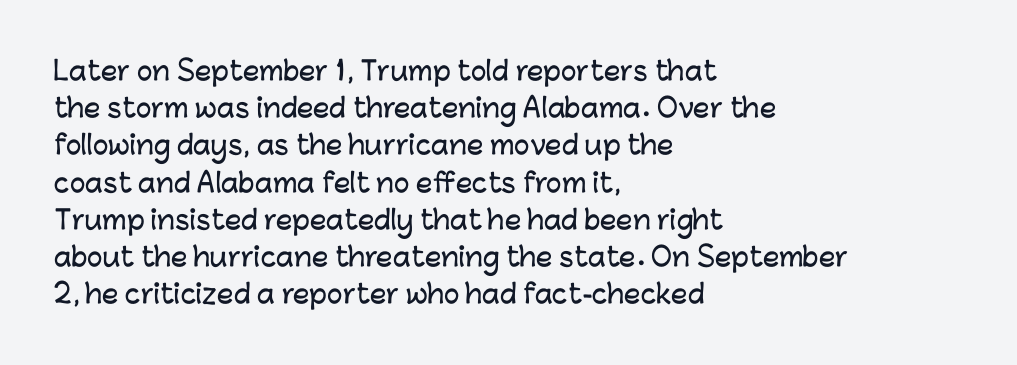
The passage is arranged the way most books set body copy — flush left. No extra tracking has been applied to these lines. You can tell it's not italic because the verticals are truly vertical. The leading is moderate, giving the passage an even texture. The specimen omits any rule beneath the text block's lines.
